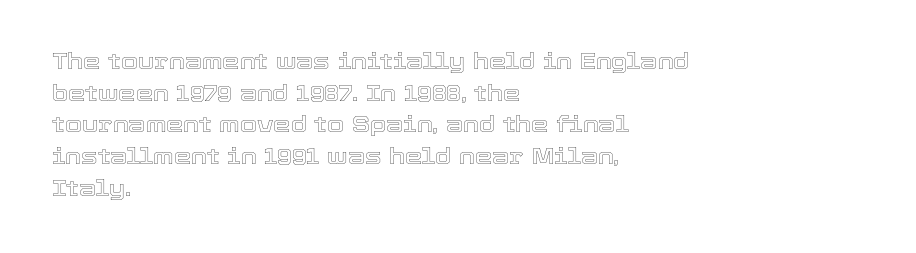
The image shows 22 px text type, upright; set left-aligned, normal line spacing (1.44x), normal letter spacing, not underlined.
